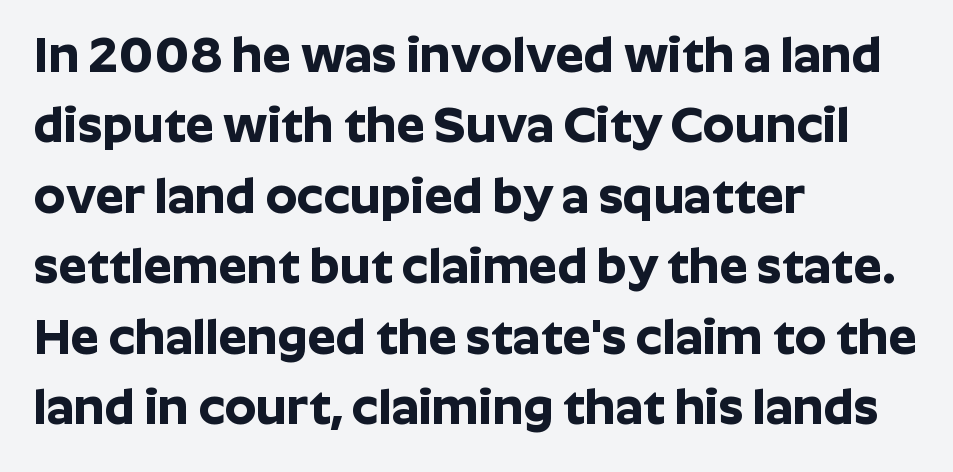
The image shows 50 px bold sans-serif type, upright; set left-aligned, normal line spacing (1.41x), normal letter spacing, not underlined; low stroke contrast and a medium x-height.
